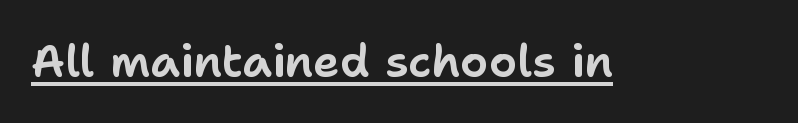
{"serif": "no", "italic": "no", "width": "normal", "stroke_contrast": "low", "x_height": "medium", "monospaced": "no", "underline": "yes", "letter_spacing": "normal", "letter_spacing_em": 0.0, "glyph_px": 45}
